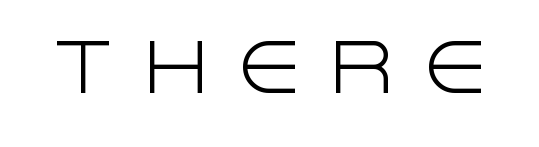
{"serif": "no", "italic": "no", "bold": "no", "weight": "light", "width": "normal", "x_height": "large", "monospaced": "no", "underline": "no", "letter_spacing": "wide", "letter_spacing_em": 0.43, "glyph_px": 65}
